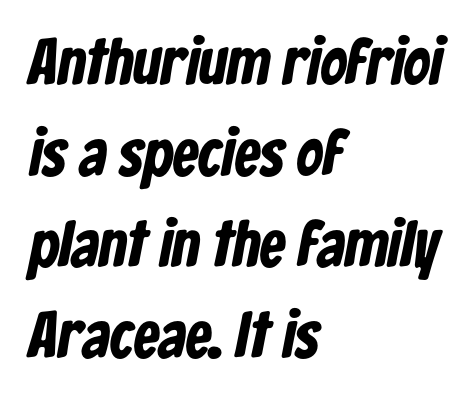
Is this a fixed-width face? No — the glyphs have proportional, varying widths. Look at the stroke-to-counter ratio: heavy, a bold. The block of text has a typical density, with ordinary space between rows. Letters rest on an invisible, unmarked baseline. The rag falls on the right side of this text block. Each word holds together tightly as a unit, with standard inter-letter gaps.
